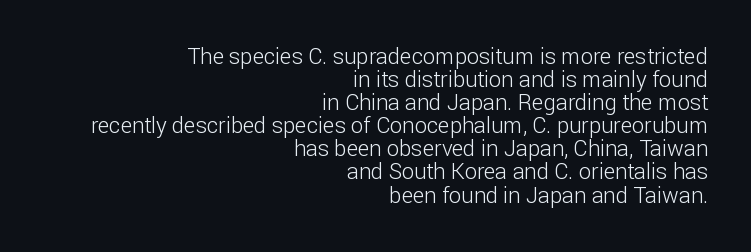
No extra ink here — the face is not bold. Casual observation: everything's shoved over to the right. The face used here is rendered with its standard letterfit. Notice how descenders almost collide with the ascenders below — that's tight leading. This rendering features lettering with no underline.
